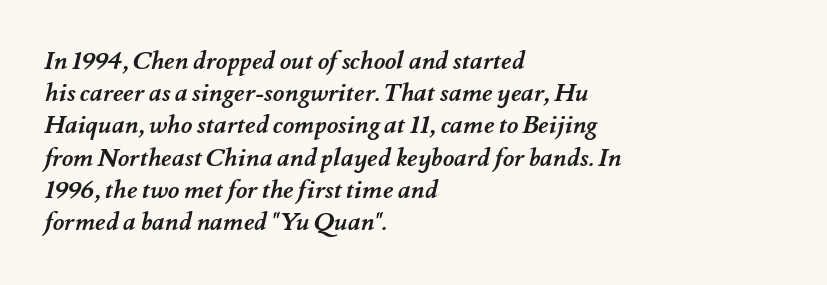
Q: Is the text bold? A: Yes.
Q: Is the text underlined? A: No.
Q: How is the paragraph aligned? A: Left-aligned.
Q: Is the spacing between letters normal or unusually wide? A: Normal.
Q: Is the spacing between lines tight, normal or loose? A: Normal.
